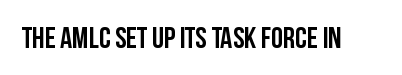
Q: Is the text bold? A: Yes.
Q: Is the text italic (slanted)? A: No, it is upright.
Q: Is the typeface a serif or a sans-serif typeface? A: Sans-serif.
Q: Is the text underlined? A: No.
Q: Is the spacing between letters normal or unusually wide? A: Normal.
Q: Width (condensed, normal, or wide)? A: Condensed.
Q: Stroke contrast? A: Low.
Q: x-height? A: Large.
Q: Monospaced? A: No.
